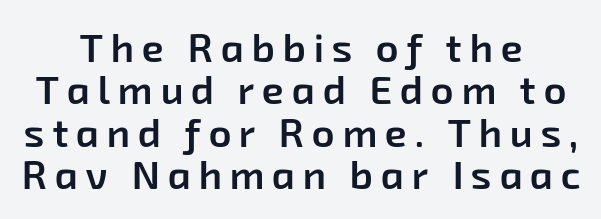
Quick note: interline space is minimal. Are there feet on the stems? There aren't — it's a sans. The paragraph shown floats in the horizontal middle. The rendering uses natural spacing where letterforms have individual widths. The letters are semibold — heavier than regular but short of a full bold.
